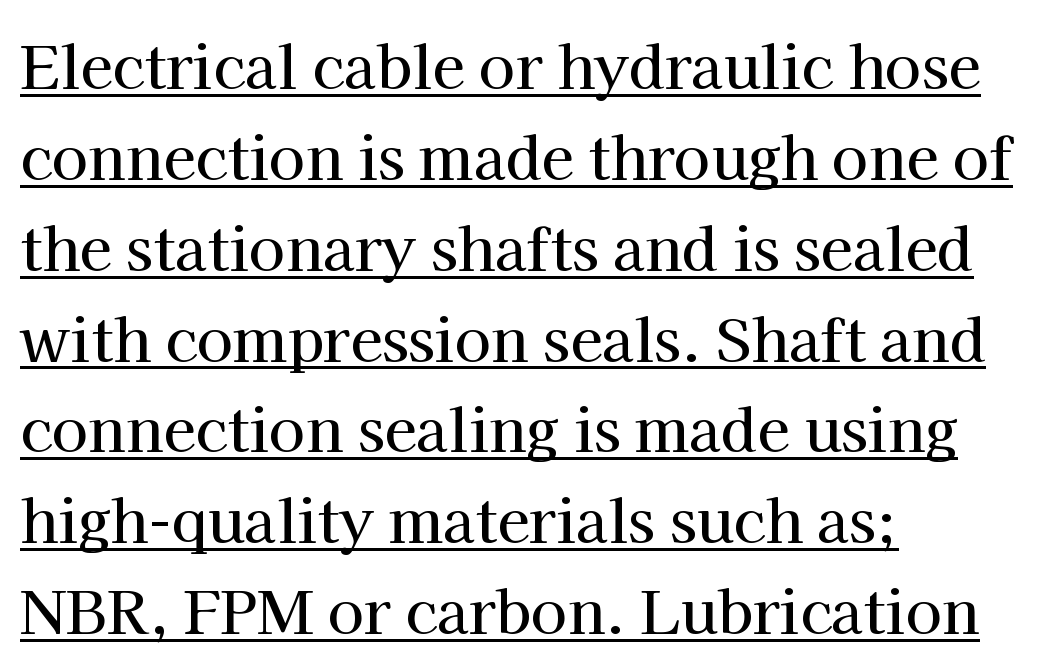
Q: Is the text italic (slanted)? A: No, it is upright.
Q: Is the typeface a serif or a sans-serif typeface? A: Serif.
Q: Is the text underlined? A: Yes.
Q: How is the paragraph aligned? A: Left-aligned.
Q: Is the spacing between letters normal or unusually wide? A: Normal.
Q: Is the spacing between lines tight, normal or loose? A: Normal.
Q: Width (condensed, normal, or wide)? A: Normal.
Q: Stroke contrast? A: High.
Q: x-height? A: Medium.
Q: Monospaced? A: No.
